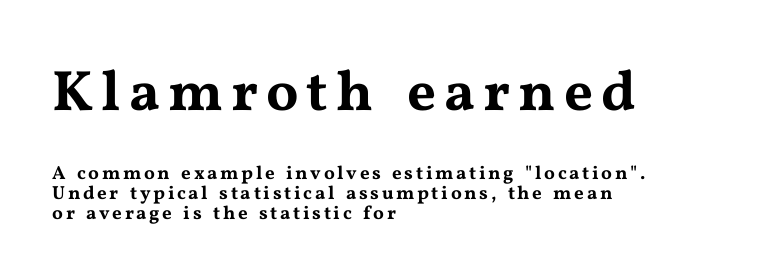
{"serif": "yes", "italic": "no", "width": "wide", "stroke_contrast": "medium", "x_height": "medium", "monospaced": "no", "underline": "no", "align": "left", "line_spacing": "tight", "line_spacing_ratio": 1.07, "larger_block": "first", "size_ratio": 3.0, "glyph_px": 57}
